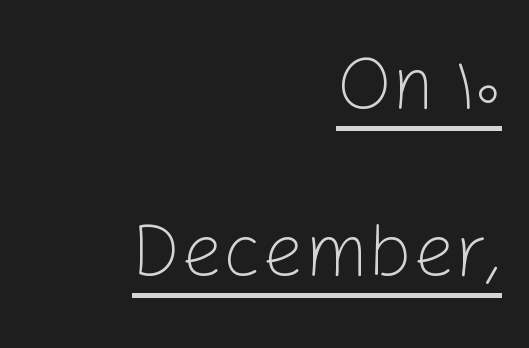
{"serif": "no", "italic": "no", "bold": "no", "weight": "light", "width": "normal", "stroke_contrast": "low", "x_height": "medium", "monospaced": "no", "underline": "yes", "align": "right", "line_spacing": "loose", "line_spacing_ratio": 2.26, "letter_spacing": "normal", "letter_spacing_em": 0.0, "glyph_px": 74}
